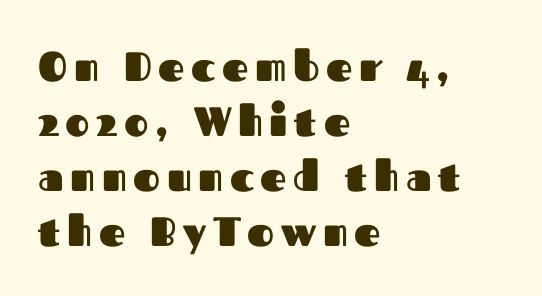
{"serif": "no", "italic": "no", "bold": "yes", "weight": "heavy", "width": "normal", "stroke_contrast": "medium", "x_height": "medium", "monospaced": "no", "underline": "no", "align": "left", "line_spacing": "normal", "line_spacing_ratio": 1.34, "glyph_px": 41}
